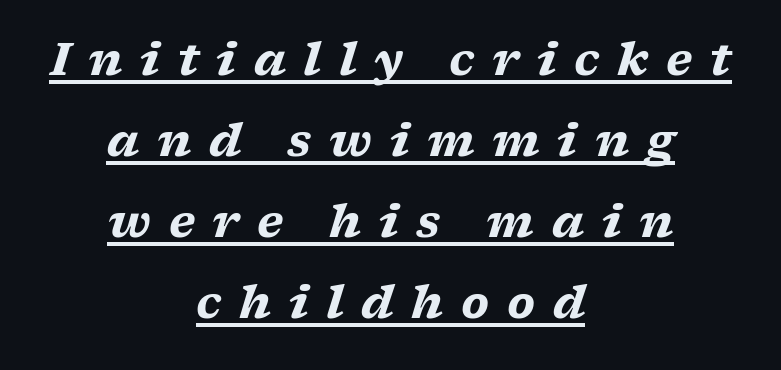
{"serif": "yes", "italic": "yes", "lean": "right", "slant_degrees": 17, "bold": "yes", "weight": "heavy", "width": "wide", "stroke_contrast": "low", "x_height": "medium", "monospaced": "no", "underline": "yes", "align": "center", "line_spacing_ratio": 1.84, "letter_spacing": "wide", "letter_spacing_em": 0.4, "glyph_px": 44}
